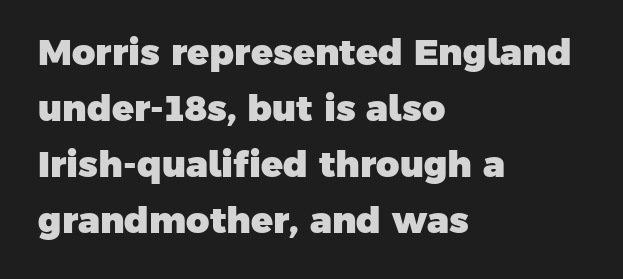
{"serif": "no", "bold": "yes", "weight": "heavy", "width": "normal", "stroke_contrast": "low", "x_height": "medium", "monospaced": "no", "underline": "no", "align": "left", "line_spacing": "normal", "line_spacing_ratio": 1.56, "letter_spacing": "normal", "letter_spacing_em": 0.0, "glyph_px": 36}
